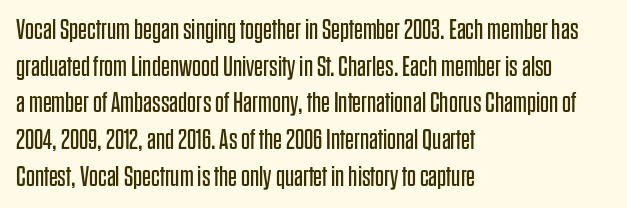
The image shows 28 px regular-weight, condensed sans-serif type, upright; set left-aligned, normal line spacing (1.31x), normal letter spacing, not underlined; low stroke contrast and a large x-height.
